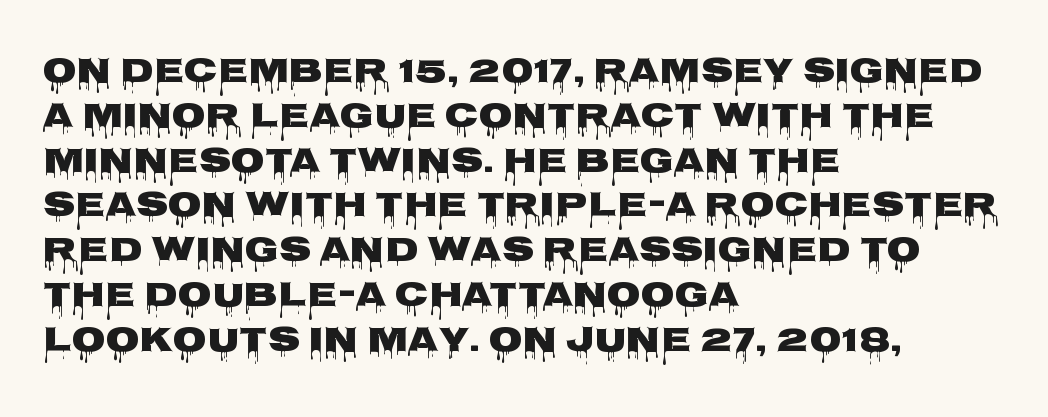
Style check: upright. Lines of text with bare space underneath. You could not count columns in this text — the font is proportionally spaced. Glyph-to-glyph distance matches everyday printed text. A student would call this left alignment; a typographer would say flush left, rag right. Are there feet on the stems? There aren't — it's a sans.
